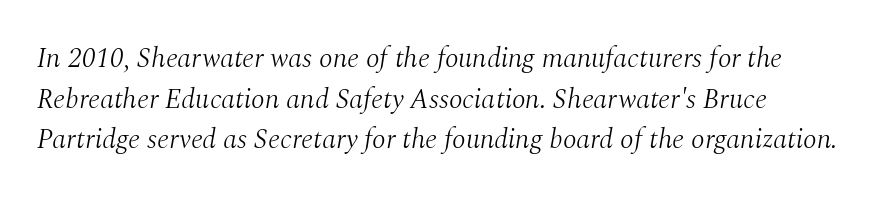
The image shows 28 px light serif type, italic (leaning right); set left-aligned, normal line spacing (1.45x), normal letter spacing, not underlined; medium stroke contrast and a medium x-height.
